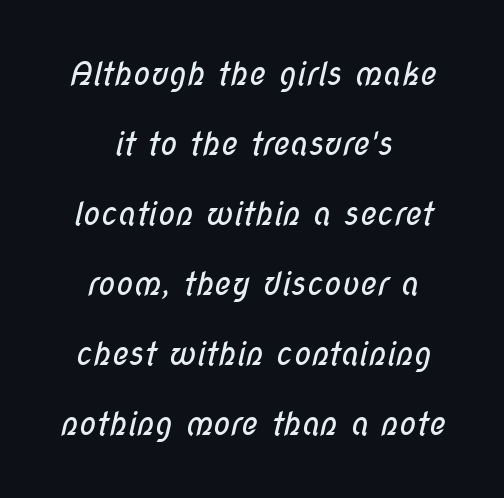
{"serif": "no", "bold": "no", "weight": "regular", "width": "condensed", "stroke_contrast": "low", "x_height": "medium", "monospaced": "no", "underline": "no", "align": "center", "line_spacing": "loose", "line_spacing_ratio": 2.19, "letter_spacing": "normal", "letter_spacing_em": 0.0, "glyph_px": 32}
